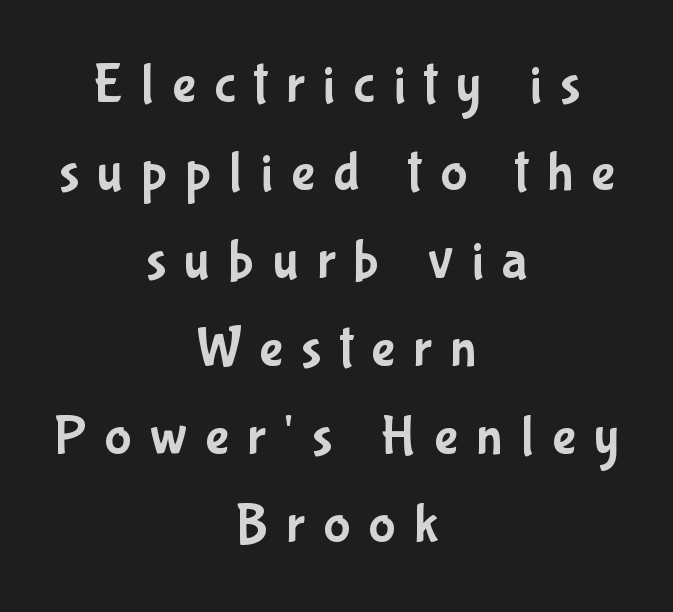
In terms of letterform style, serifs are entirely absent. Words float on clear page, feet unadorned. Nope, not italic — everything's standing straight. Students, note that the glyphs here are deliberately spaced far apart. This sample has the flowing, uneven cadence of proportional lettering.
